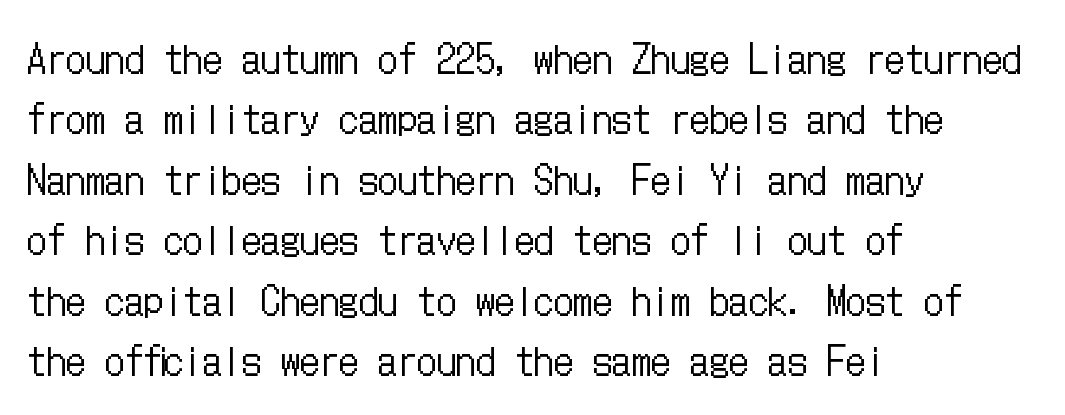
{"italic": "no", "bold": "no", "weight": "regular", "width": "condensed", "stroke_contrast": "low", "x_height": "medium", "underline": "no", "align": "left", "line_spacing": "normal", "line_spacing_ratio": 1.55, "letter_spacing": "normal", "letter_spacing_em": 0.0, "glyph_px": 39}
